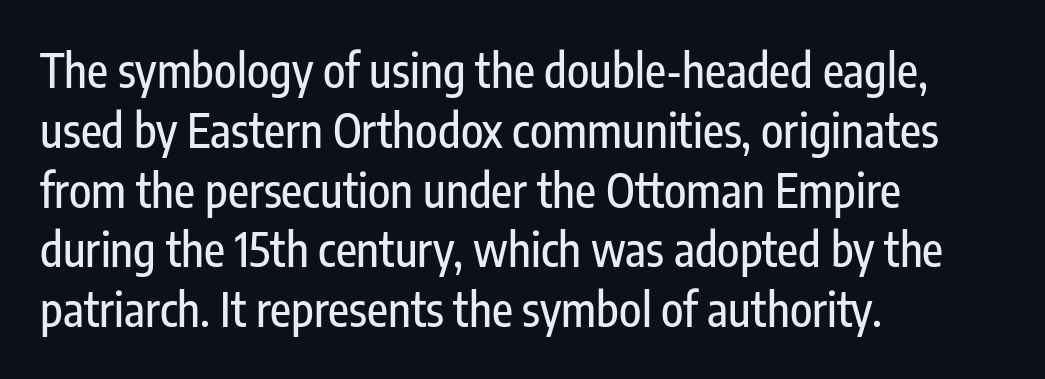
The image shows 46 px condensed sans-serif type, upright; set left-aligned, normal line spacing (1.3x), normal letter spacing, not underlined; low stroke contrast and a medium x-height.
